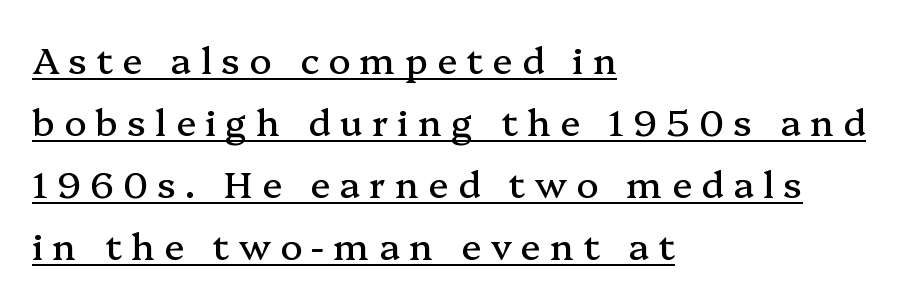
These lines stack with their left ends in a neat column. Leading: standard. Posture: upright roman. The letters carry serifs — small finishing strokes at the ends of their stems. Do the characters align in a grid? No, the font is proportional.
